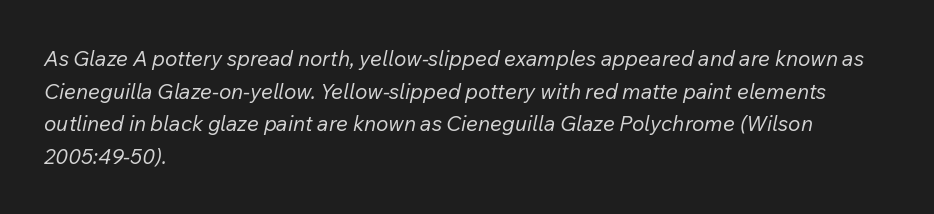
{"italic": "yes", "lean": "right", "slant_degrees": 12, "bold": "no", "underline": "no", "align": "left", "line_spacing": "normal", "line_spacing_ratio": 1.55, "letter_spacing": "normal", "letter_spacing_em": 0.0, "glyph_px": 21}
